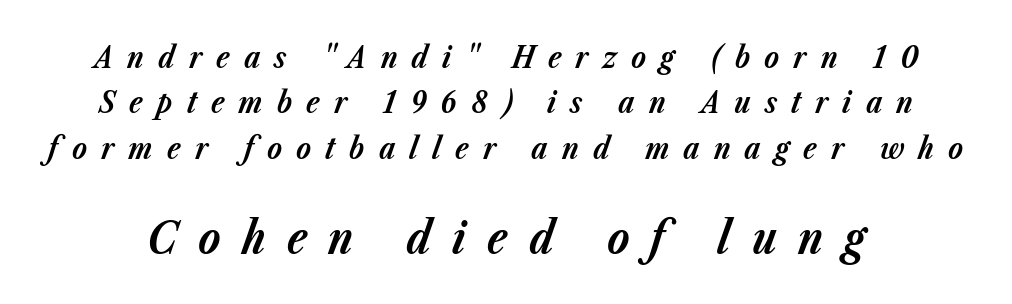
{"italic": "yes", "lean": "right", "slant_degrees": 23, "bold": "yes", "weight": "bold", "width": "normal", "stroke_contrast": "low", "x_height": "medium", "monospaced": "no", "underline": "no", "line_spacing": "normal", "line_spacing_ratio": 1.51, "letter_spacing": "wide", "letter_spacing_em": 0.47, "larger_block": "second", "size_ratio": 1.5, "glyph_px": 45}
